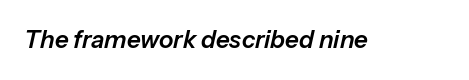
The specimen omits any rule beneath the text block's lines. If you drew a line through each stem, it would be angled. A typesetter would call this zero additional tracking.
